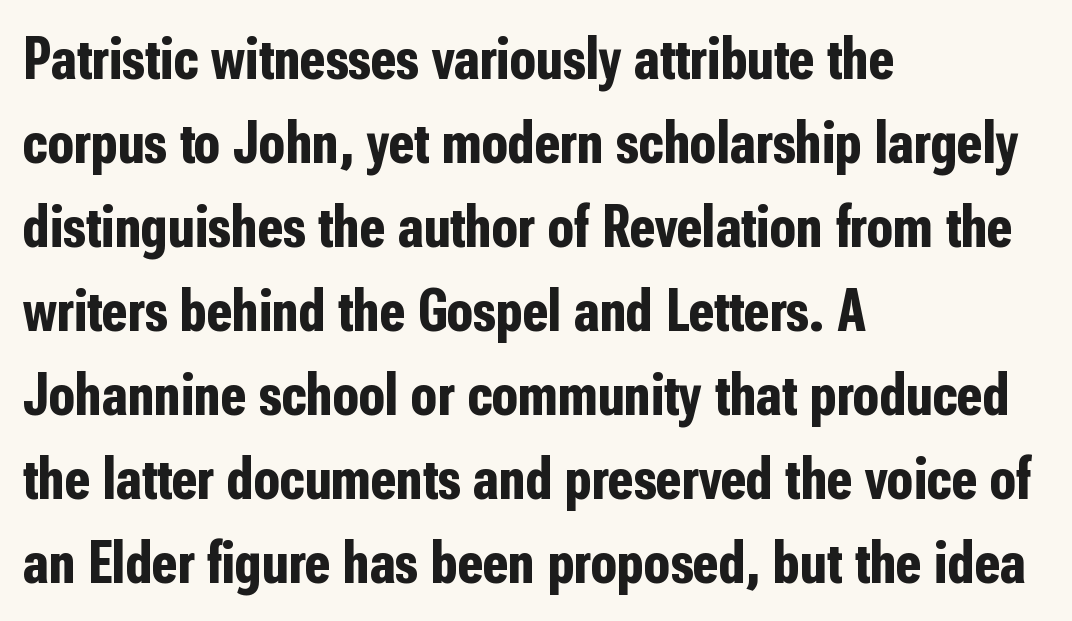
{"serif": "no", "italic": "no", "bold": "yes", "weight": "bold", "width": "condensed", "stroke_contrast": "low", "x_height": "medium", "monospaced": "no", "underline": "no", "align": "left", "line_spacing": "normal", "line_spacing_ratio": 1.4, "letter_spacing": "normal", "letter_spacing_em": 0.0, "glyph_px": 60}
